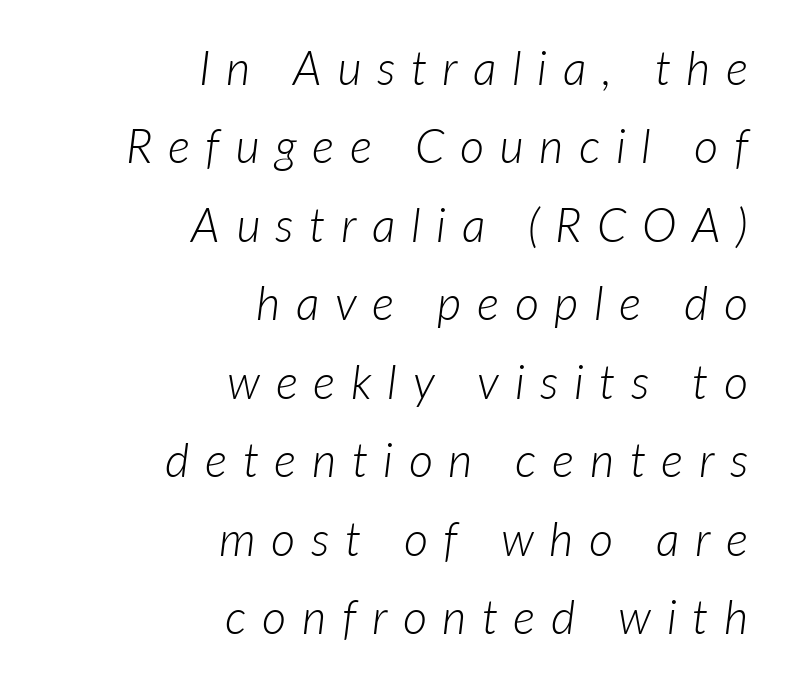
The image shows 47 px light type, italic (leaning right); set right-aligned, normal line spacing (1.67x), unusually wide letter spacing (+0.33 em), not underlined; low stroke contrast and a medium x-height.
